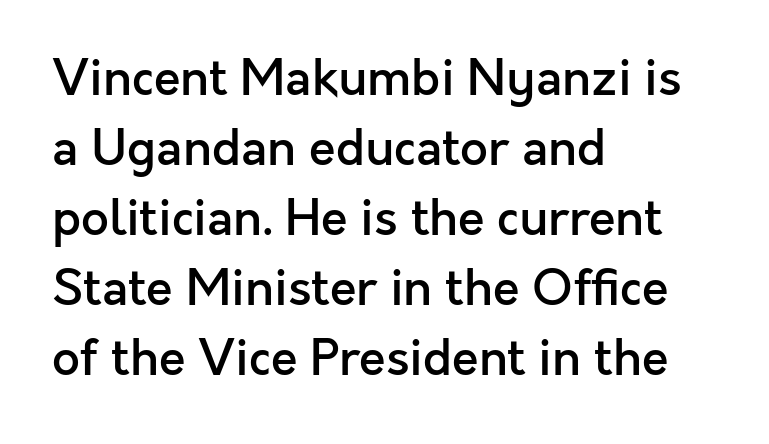
Q: Is the text bold? A: Semi-bold.
Q: Is the text italic (slanted)? A: No, it is upright.
Q: Is the typeface a serif or a sans-serif typeface? A: Sans-serif.
Q: Is the text underlined? A: No.
Q: How is the paragraph aligned? A: Left-aligned.
Q: Is the spacing between letters normal or unusually wide? A: Normal.
Q: Is the spacing between lines tight, normal or loose? A: Normal.
Q: Width (condensed, normal, or wide)? A: Normal.
Q: x-height? A: Medium.
Q: Monospaced? A: No.
